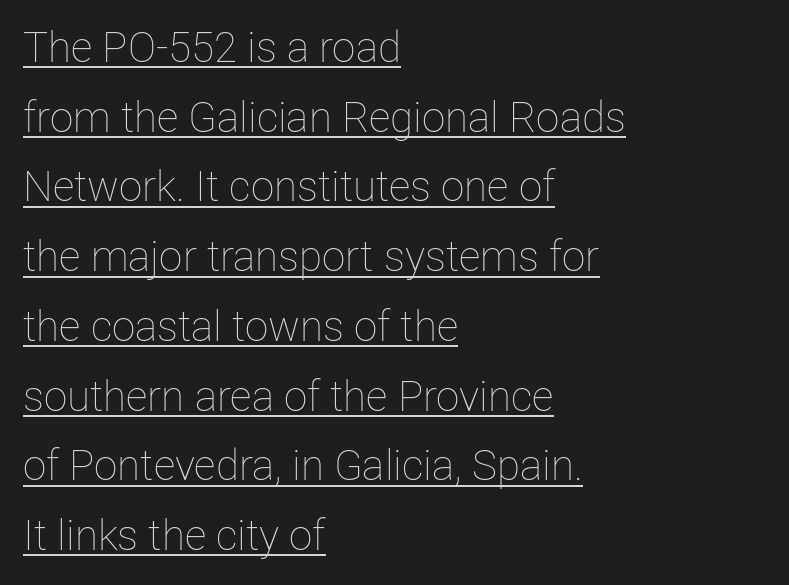
The image shows 42 px thin type, upright; set left-aligned, normal line spacing (1.66x), normal letter spacing, underlined; low stroke contrast and a medium x-height.
